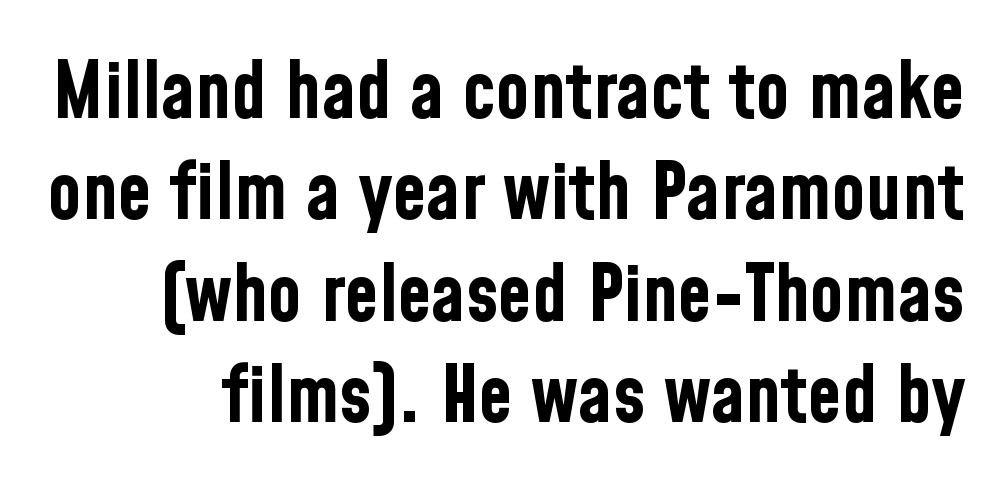
{"serif": "no", "italic": "no", "bold": "yes", "weight": "bold", "width": "condensed", "stroke_contrast": "low", "x_height": "medium", "monospaced": "no", "underline": "no", "line_spacing": "normal", "line_spacing_ratio": 1.3, "letter_spacing": "normal", "letter_spacing_em": 0.0, "glyph_px": 78}
